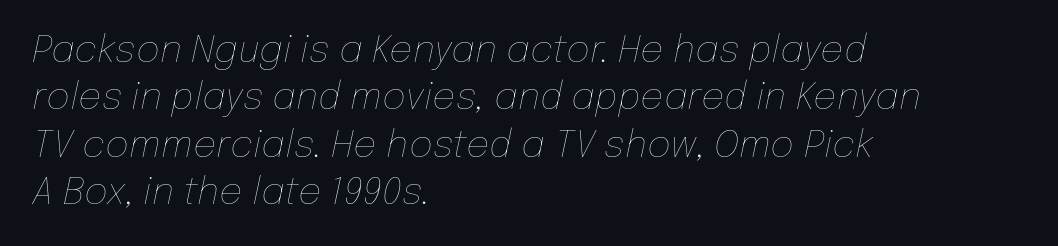
Which margin do the lines hug? The left one — the right edge is uneven. The face used here is proportionally spaced, like ordinary book or web type. Tall strokes in this sample are angled rather than plumb. Each new line begins a customary step beneath the previous one.
